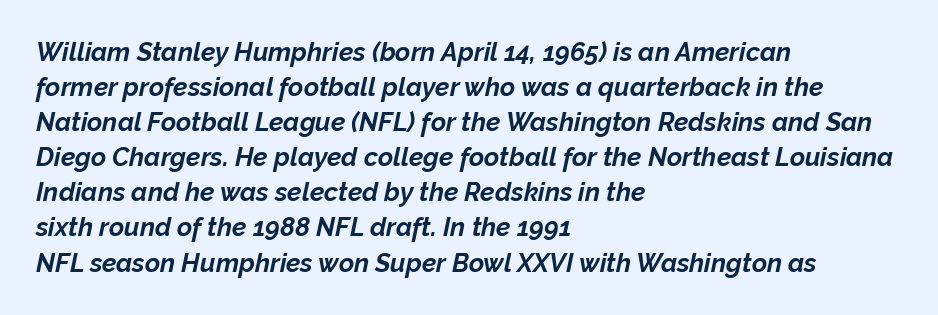
Q: Is the text bold? A: Yes.
Q: Is the text italic (slanted)? A: Yes, it leans right by about 12 degrees.
Q: Is the text underlined? A: No.
Q: How is the paragraph aligned? A: Left-aligned.
Q: Is the spacing between letters normal or unusually wide? A: Normal.
Q: Is the spacing between lines tight, normal or loose? A: Normal.
